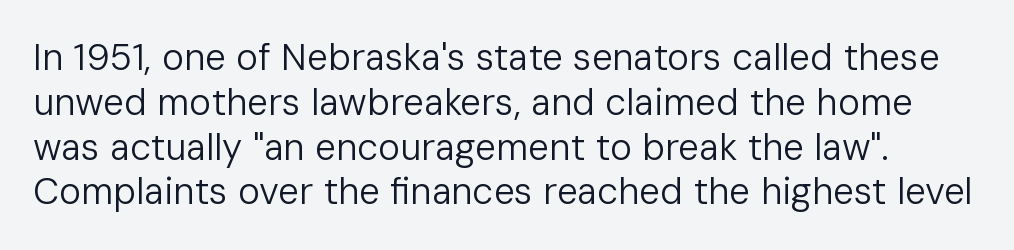
The axis of the letterforms is exactly vertical. In terms of letterspacing, this is plain default setting. Stems here are at most as thick as an everyday book face. Varying glyph widths throughout — classic text-font behaviour. Lines of text with bare space underneath.
